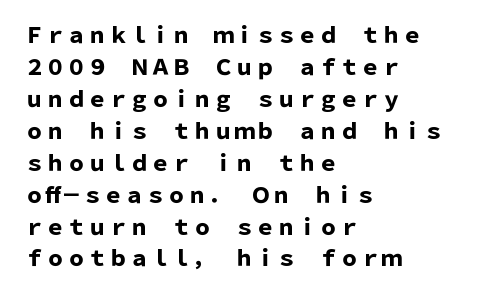
The image shows 21 px bold type, upright; set left-aligned, normal line spacing (1.52x), normal letter spacing, not underlined.
